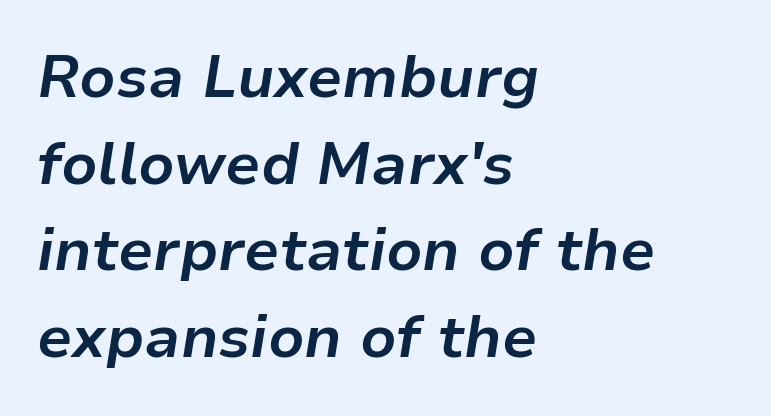
Q: Is the text bold? A: Yes.
Q: Is the text italic (slanted)? A: Yes, it leans right by about 9 degrees.
Q: Is the text underlined? A: No.
Q: How is the paragraph aligned? A: Left-aligned.
Q: Is the spacing between letters normal or unusually wide? A: Normal.
Q: Is the spacing between lines tight, normal or loose? A: Normal.
Q: Width (condensed, normal, or wide)? A: Normal.
Q: Stroke contrast? A: Low.
Q: x-height? A: Medium.
Q: Monospaced? A: No.
